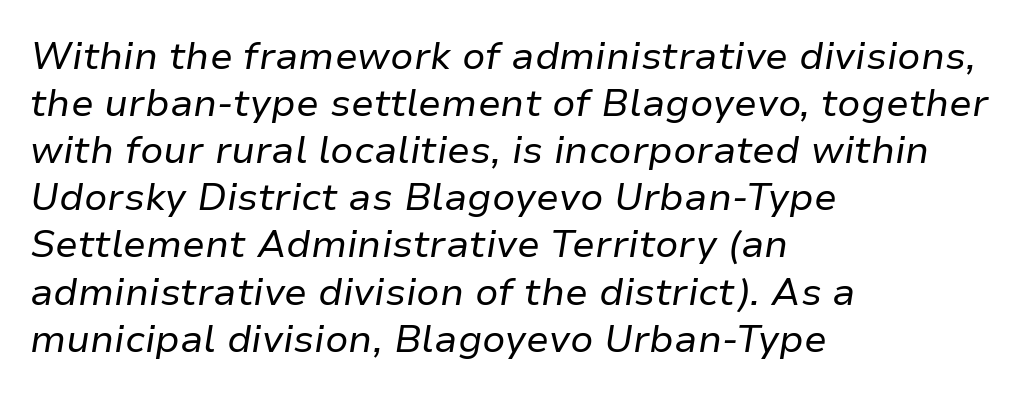
{"italic": "yes", "lean": "right", "slant_degrees": 9, "bold": "no", "weight": "regular", "width": "normal", "stroke_contrast": "low", "x_height": "medium", "monospaced": "no", "underline": "no", "align": "left", "line_spacing_ratio": 1.24, "letter_spacing": "normal", "letter_spacing_em": 0.0, "glyph_px": 38}
